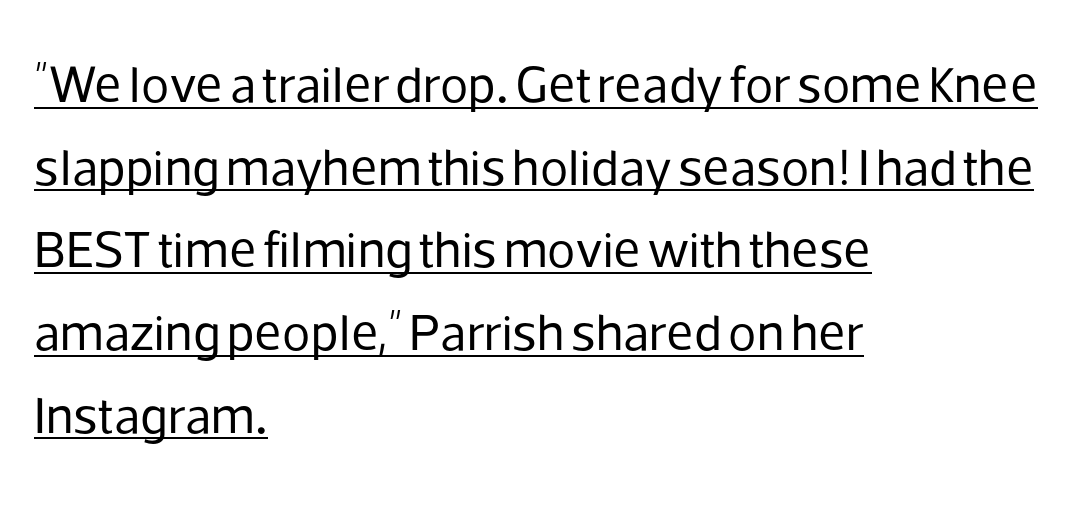
A typesetter would label this face a sans. Stroke mass is kept to a normal reading level or below. The rows are spaced the way most documents space them. The face used here is rendered with its standard letterfit. Descenders here cross a horizontal rule under the line.
